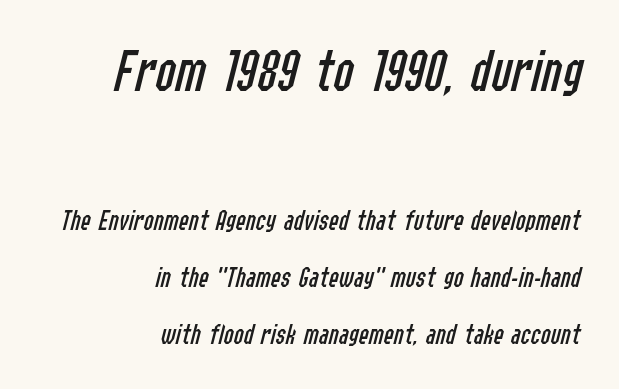
The face used here is proportionally spaced, like ordinary book or web type. Check the space under the baseline: it is left empty. The typesetting does not lean heavy: it is not bold. The space between consecutive lines is lavish. Where is the straight margin? On the right.
